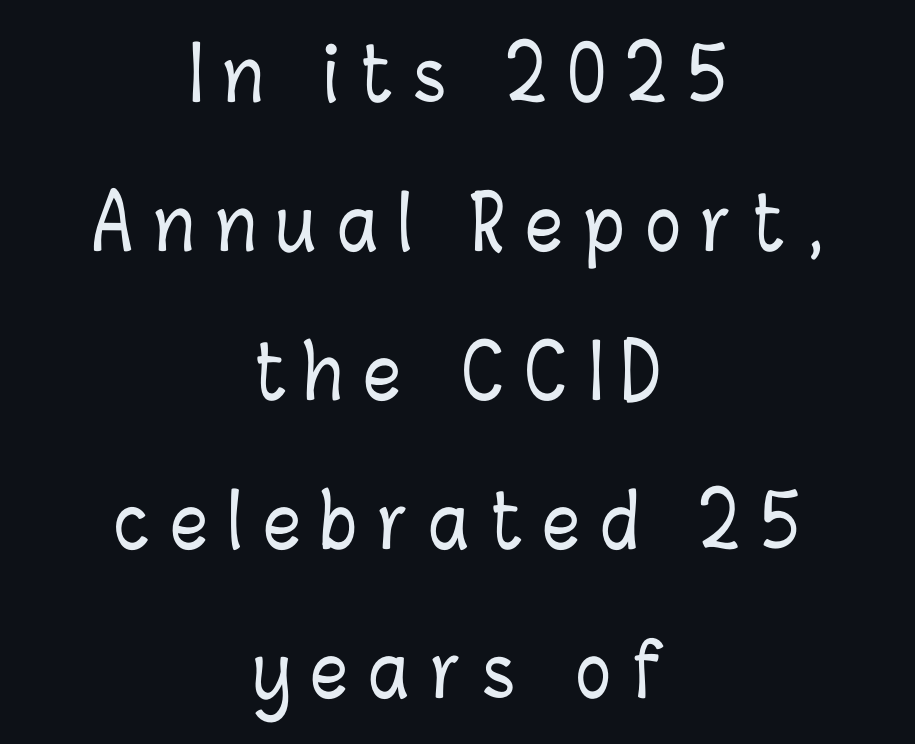
{"italic": "no", "width": "condensed", "stroke_contrast": "low", "x_height": "medium", "monospaced": "no", "underline": "no", "align": "center", "line_spacing": "loose", "line_spacing_ratio": 2.04, "letter_spacing": "wide", "letter_spacing_em": 0.29, "glyph_px": 73}
